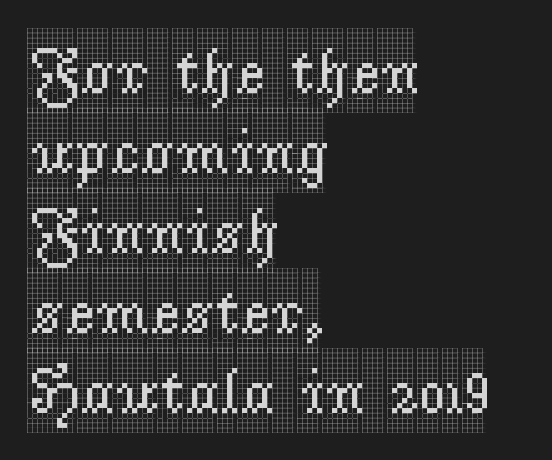
The image shows 65 px condensed serif type, upright; set left-aligned, line spacing 1.23x, normal letter spacing, not underlined; a large x-height.
